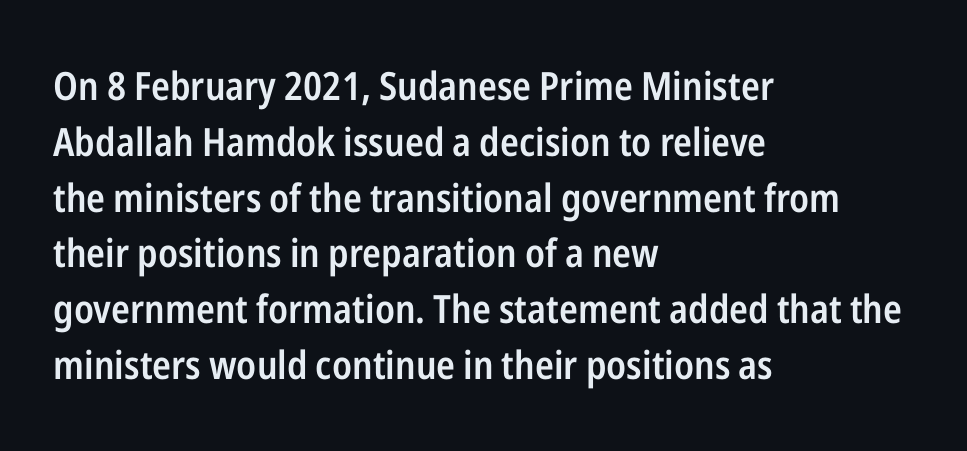
{"serif": "no", "italic": "no", "bold": "semi", "weight": "semibold", "width": "condensed", "stroke_contrast": "low", "x_height": "medium", "monospaced": "no", "underline": "no", "align": "left", "line_spacing": "normal", "line_spacing_ratio": 1.43, "letter_spacing": "normal", "letter_spacing_em": 0.0, "glyph_px": 39}
